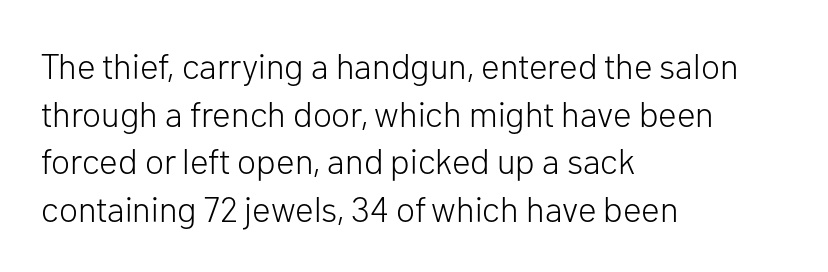
Q: Is the text bold? A: No.
Q: Is the text italic (slanted)? A: No, it is upright.
Q: Is the typeface a serif or a sans-serif typeface? A: Sans-serif.
Q: Is the text underlined? A: No.
Q: How is the paragraph aligned? A: Left-aligned.
Q: Is the spacing between letters normal or unusually wide? A: Normal.
Q: Is the spacing between lines tight, normal or loose? A: Normal.
Q: Width (condensed, normal, or wide)? A: Normal.
Q: Stroke contrast? A: Low.
Q: x-height? A: Medium.
Q: Monospaced? A: No.
